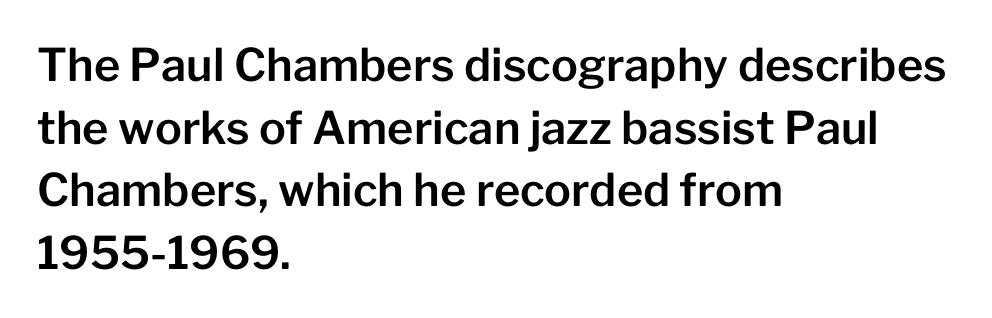
{"serif": "no", "italic": "no", "width": "normal", "stroke_contrast": "low", "x_height": "medium", "monospaced": "no", "underline": "no", "align": "left", "line_spacing": "normal", "line_spacing_ratio": 1.39, "letter_spacing": "normal", "letter_spacing_em": 0.0, "glyph_px": 45}
